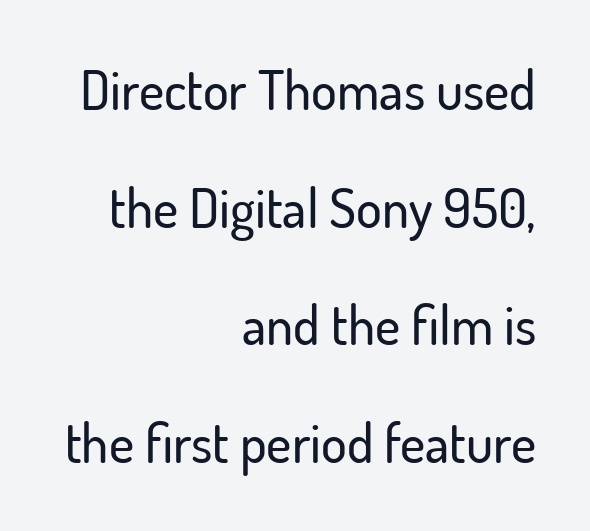
{"serif": "no", "italic": "no", "width": "normal", "stroke_contrast": "low", "x_height": "small", "monospaced": "no", "underline": "no", "align": "right", "line_spacing": "loose", "line_spacing_ratio": 2.18, "letter_spacing": "normal", "letter_spacing_em": 0.0, "glyph_px": 54}
